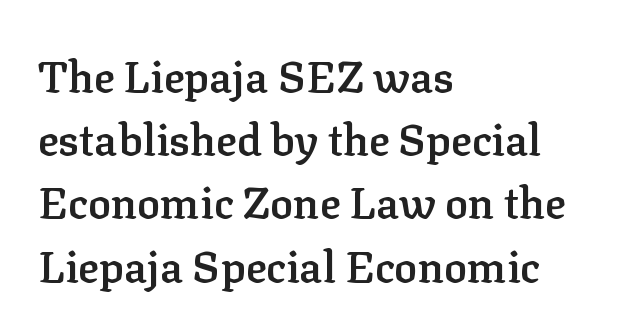
Old-style or modern, the face here clearly has serifs. As a designer I'd log this as weight 600, semibold. The face used here is proportionally spaced, like ordinary book or web type. The line texture is even and compact thanks to regular tracking. The specimen reads as upright at a glance.
